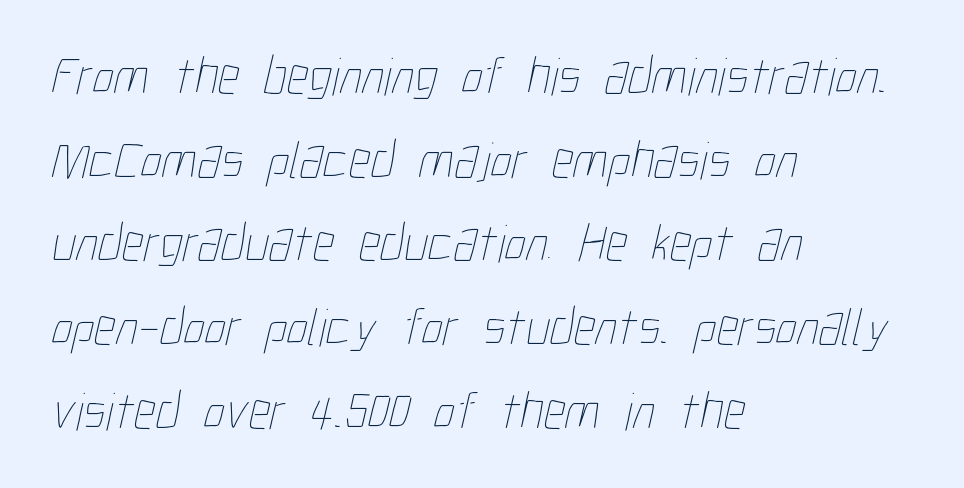
The image shows 54 px thin, condensed type; set left-aligned, normal line spacing (1.55x), normal letter spacing, not underlined; low stroke contrast and a medium x-height.
